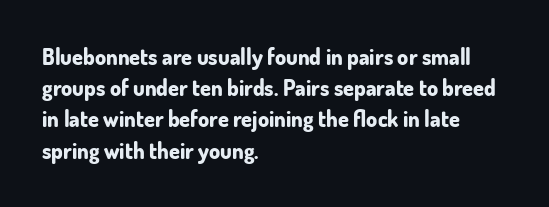
{"italic": "no", "bold": "yes", "underline": "no", "align": "left", "line_spacing": "normal", "line_spacing_ratio": 1.42, "letter_spacing": "normal", "letter_spacing_em": 0.0, "glyph_px": 22}
